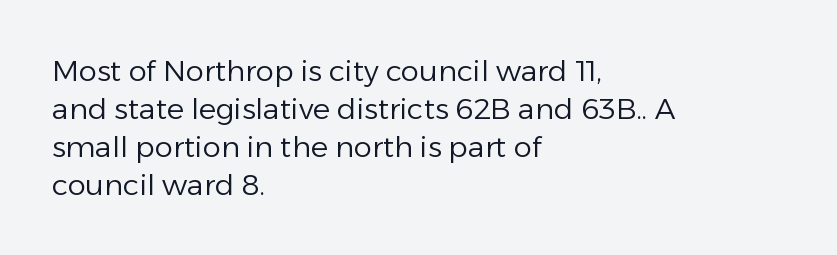
The image shows 29 px regular-weight sans-serif type, upright; set left-aligned, normal line spacing (1.31x), normal letter spacing, not underlined; low stroke contrast and a medium x-height.
